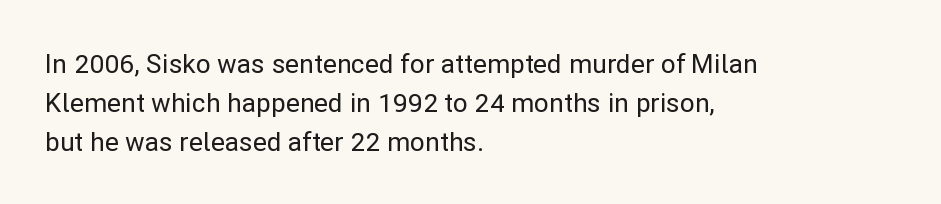
The compositor pushed each line to the left boundary. Every stem runs plumb, perpendicular to the baseline. This sample keeps an unexceptional amount of space between lines. Here the glyphs are tracked normally, forming tight word shapes. Descender tails drop into unmarked territory.
